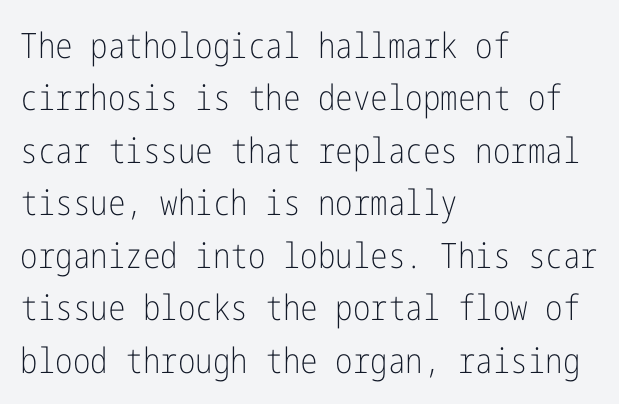
{"serif": "no", "italic": "no", "bold": "no", "weight": "light", "width": "condensed", "stroke_contrast": "low", "x_height": "medium", "underline": "no", "align": "left", "line_spacing": "normal", "line_spacing_ratio": 1.5, "letter_spacing": "normal", "letter_spacing_em": 0.0, "glyph_px": 35}
